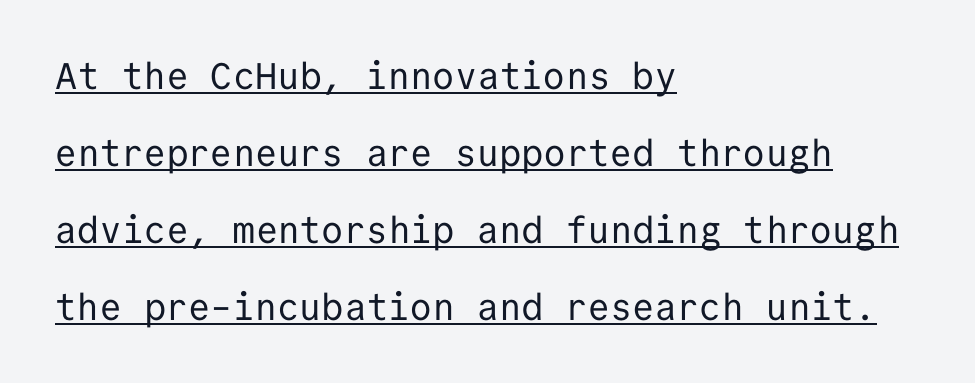
{"serif": "no", "italic": "no", "bold": "no", "weight": "regular", "width": "normal", "stroke_contrast": "low", "x_height": "medium", "monospaced": "yes", "underline": "yes", "align": "left", "line_spacing": "loose", "line_spacing_ratio": 2.08, "letter_spacing": "normal", "letter_spacing_em": 0.0, "glyph_px": 37}
